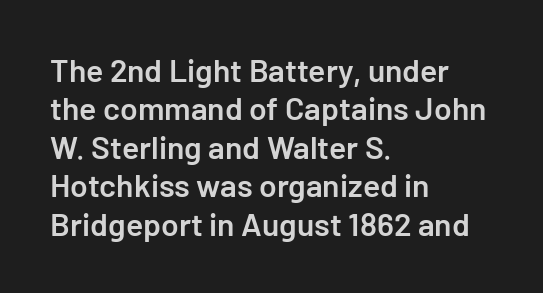
The image shows 32 px semibold sans-serif type, upright; set left-aligned, line spacing 1.2x, normal letter spacing, not underlined; low stroke contrast and a medium x-height.
